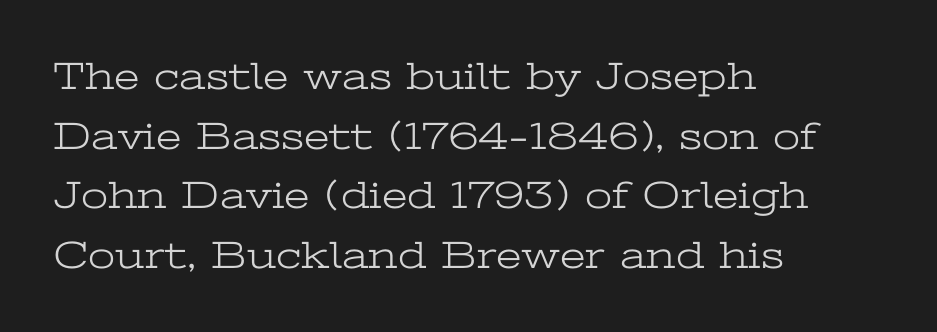
Q: Is the text bold? A: No.
Q: Is the text italic (slanted)? A: No, it is upright.
Q: Is the typeface a serif or a sans-serif typeface? A: Serif.
Q: Is the text underlined? A: No.
Q: How is the paragraph aligned? A: Left-aligned.
Q: Is the spacing between letters normal or unusually wide? A: Normal.
Q: Is the spacing between lines tight, normal or loose? A: Normal.
Q: Width (condensed, normal, or wide)? A: Wide.
Q: Stroke contrast? A: Low.
Q: x-height? A: Medium.
Q: Monospaced? A: No.
